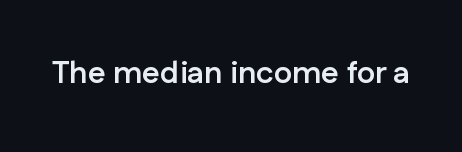
The lettering stays uniformly vertical, giving the passage a roman look. A typesetter would call this proportional, since set widths differ per character. The glyphs have the mass of a bold cut. Nope, no serifs anywhere on these letters. Here the glyphs are tracked normally, forming tight word shapes.
